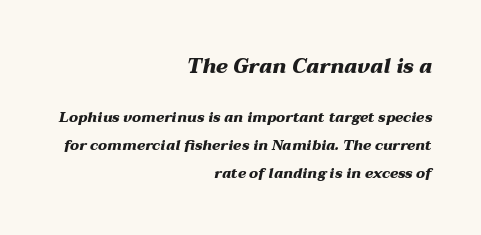
{"italic": "yes", "lean": "right", "slant_degrees": 12, "bold": "yes", "underline": "no", "align": "right", "line_spacing": "loose", "line_spacing_ratio": 1.99, "letter_spacing": "normal", "letter_spacing_em": 0.0, "larger_block": "first", "size_ratio": 1.43, "glyph_px": 20}
